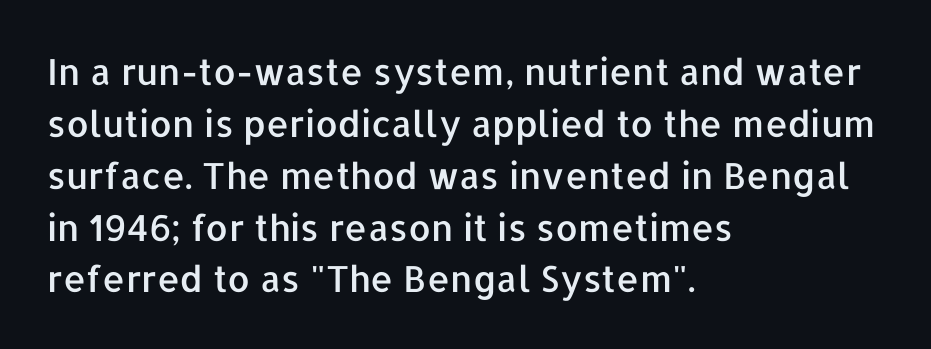
The image shows 36 px sans-serif type, upright; set left-aligned, normal line spacing (1.44x), normal letter spacing, not underlined; low stroke contrast and a medium x-height.
